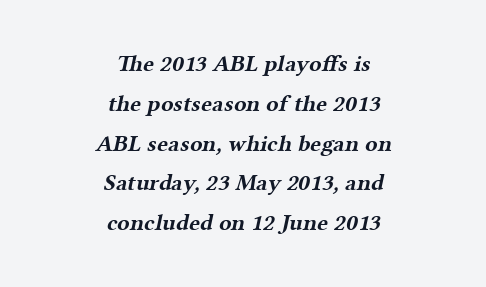
{"bold": "yes", "underline": "no", "align": "center", "line_spacing_ratio": 1.73, "letter_spacing": "normal", "letter_spacing_em": 0.0, "glyph_px": 23}
